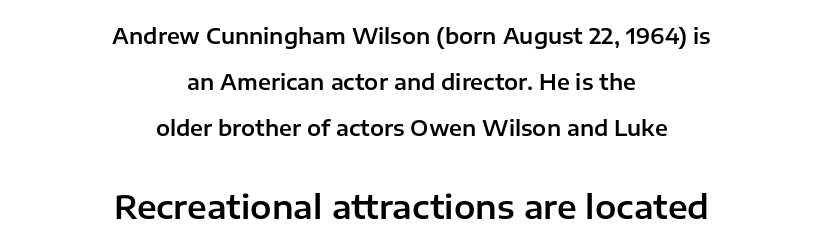
The image shows 32 px sans-serif type, upright; set centered, loose line spacing (2.2x), normal letter spacing, not underlined; the second (bottom) block is 1.52x larger; low stroke contrast and a medium x-height.
